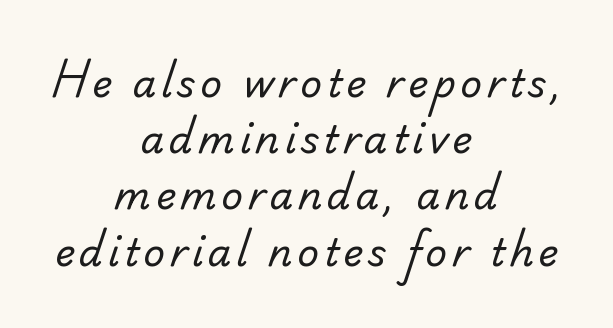
This sample has the flowing, uneven cadence of proportional lettering. The characters are drawn with everyday or finer stroke widths. The words here are not underlined. Check where the strokes stop: nothing finishes them off — pure sans. How would I describe the line gaps? Plain and ordinary.
